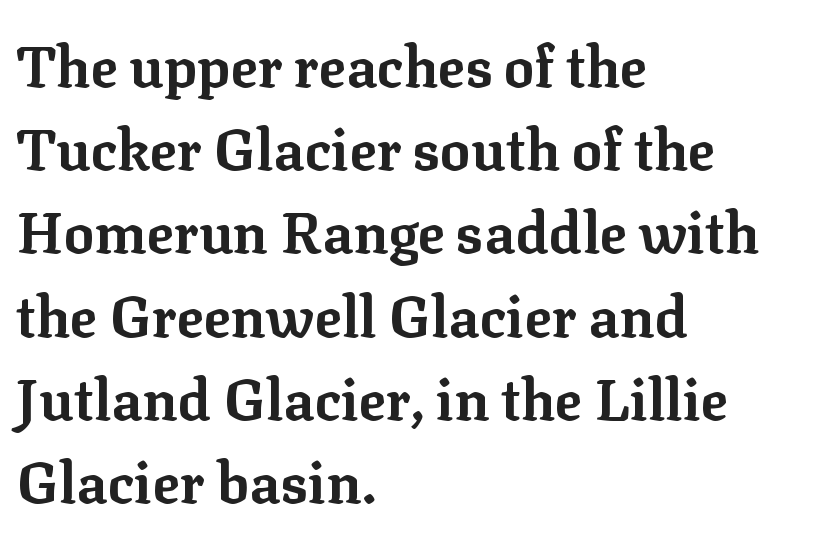
{"serif": "yes", "italic": "no", "bold": "yes", "weight": "bold", "width": "normal", "stroke_contrast": "low", "x_height": "medium", "monospaced": "no", "underline": "no", "align": "left", "line_spacing": "normal", "line_spacing_ratio": 1.46, "letter_spacing": "normal", "letter_spacing_em": 0.0, "glyph_px": 57}
